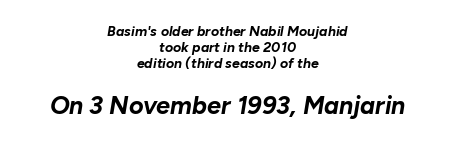
The image shows 25 px bold type, italic (leaning right); set centered, tight line spacing (1.15x), normal letter spacing, not underlined; the second (bottom) block is 1.79x larger.
